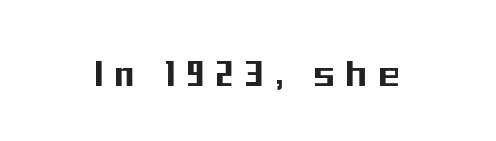
Does the type have serifs? No, each stem ends abruptly. The area under the type is left untouched. The axis of the letterforms is exactly vertical. Proportional: the letters do not fall into vertical columns. Letter spacing: wide.
